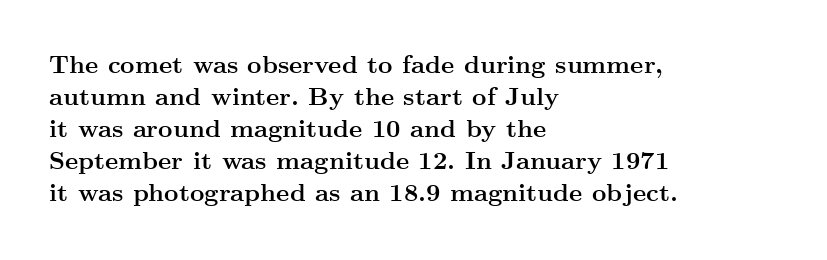
Q: Is the text bold? A: Yes.
Q: Is the text italic (slanted)? A: No, it is upright.
Q: Is the text underlined? A: No.
Q: How is the paragraph aligned? A: Left-aligned.
Q: Is the spacing between letters normal or unusually wide? A: Normal.
Q: Is the spacing between lines tight, normal or loose? A: Normal.
